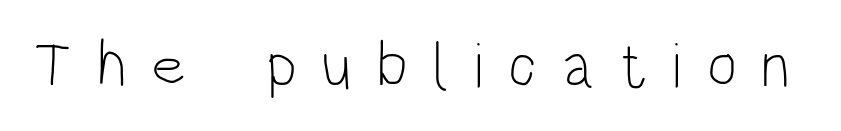
Characters remain perfectly vertical along every line. The face used here is proportionally spaced, like ordinary book or web type. Unmarked baselines from the first word to the last. Letterform terminals end flat and unadorned throughout the passage. Compared with typical body copy, the letter spacing here is much looser.
